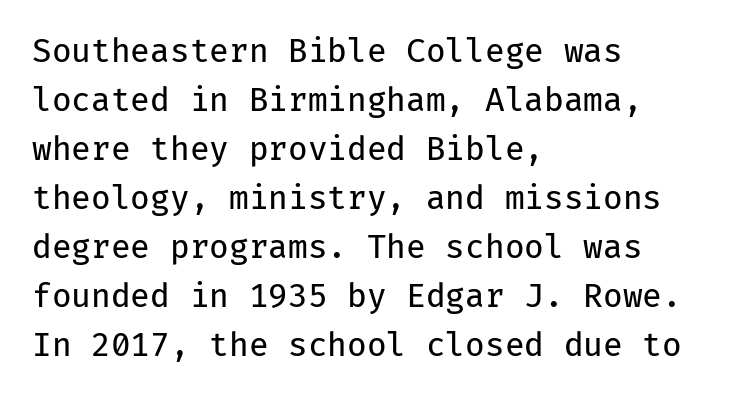
The image shows 32 px regular-weight sans-serif type, upright, monospaced; set left-aligned, normal line spacing (1.53x), normal letter spacing, not underlined; low stroke contrast and a medium x-height.
